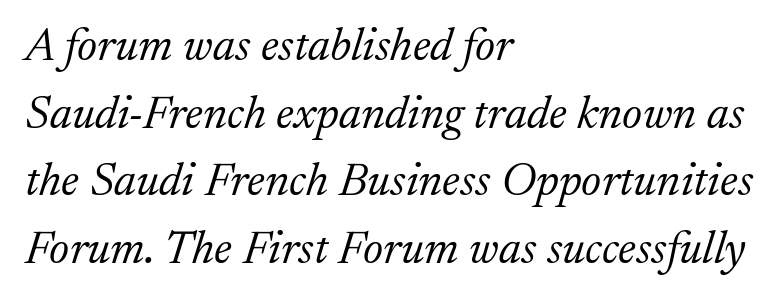
The image shows 47 px light serif type, italic (leaning right); set left-aligned, normal line spacing (1.44x), normal letter spacing, not underlined; low stroke contrast and a medium x-height.
